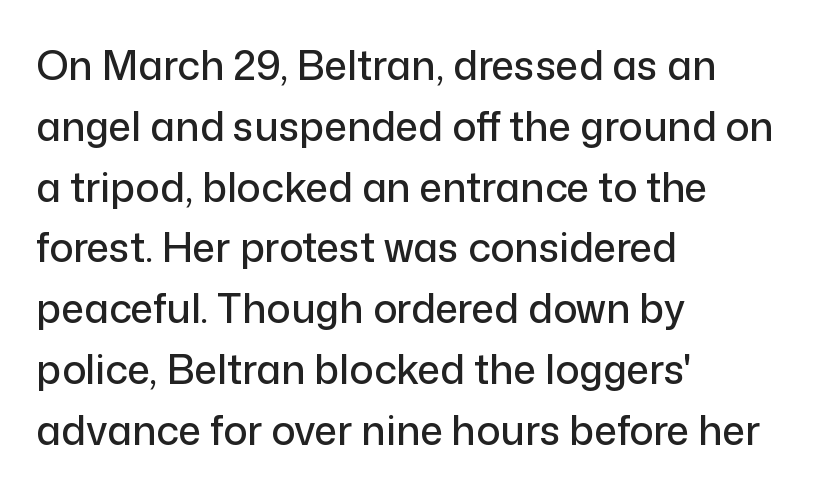
Q: Is the text italic (slanted)? A: No, it is upright.
Q: Is the typeface a serif or a sans-serif typeface? A: Sans-serif.
Q: Is the text underlined? A: No.
Q: How is the paragraph aligned? A: Left-aligned.
Q: Is the spacing between letters normal or unusually wide? A: Normal.
Q: Is the spacing between lines tight, normal or loose? A: Normal.
Q: Width (condensed, normal, or wide)? A: Normal.
Q: Stroke contrast? A: Low.
Q: x-height? A: Medium.
Q: Monospaced? A: No.
